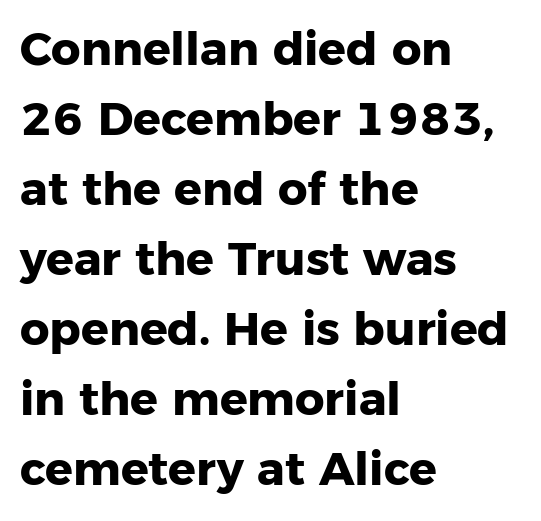
A bare baseline throughout the passage. This rendering employs a face without finishing strokes, i.e., a sans-serif. The line texture is even and compact thanks to regular tracking. You can tell it's not italic because the verticals are truly vertical. Is the block centered? No — it sits flush against the left margin.
